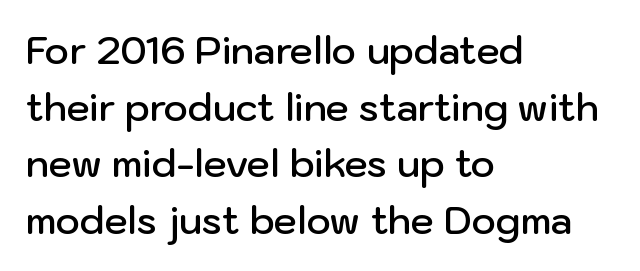
{"serif": "no", "italic": "no", "bold": "semi", "weight": "semibold", "width": "normal", "stroke_contrast": "low", "x_height": "medium", "monospaced": "no", "underline": "no", "align": "left", "line_spacing": "normal", "line_spacing_ratio": 1.53, "letter_spacing": "normal", "letter_spacing_em": 0.0, "glyph_px": 37}
